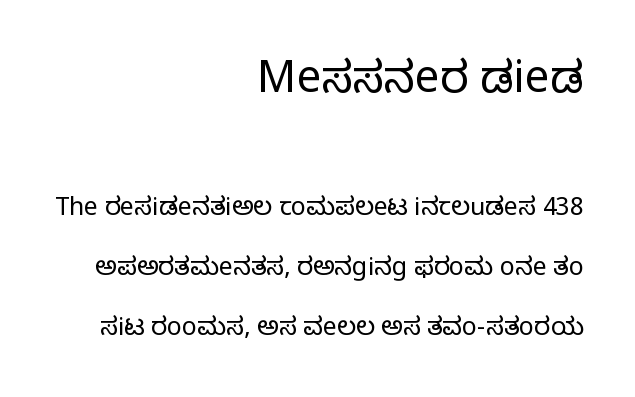
Q: Is the text bold? A: No.
Q: Is the text italic (slanted)? A: No, it is upright.
Q: Is the typeface a serif or a sans-serif typeface? A: Serif.
Q: Is the text underlined? A: No.
Q: How is the paragraph aligned? A: Right-aligned.
Q: Is the spacing between letters normal or unusually wide? A: Normal.
Q: Is the spacing between lines tight, normal or loose? A: Loose.
Q: Which block of text is set in a larger size, the first (top) or the second (bottom)? A: The first (top) one.
Q: Width (condensed, normal, or wide)? A: Normal.
Q: Stroke contrast? A: Low.
Q: x-height? A: Large.
Q: Monospaced? A: No.
